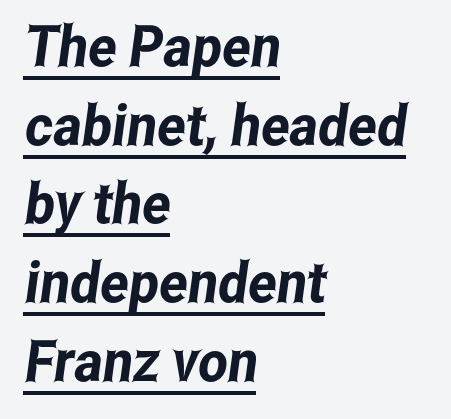
Q: Is the typeface a serif or a sans-serif typeface? A: Sans-serif.
Q: Is the text underlined? A: Yes.
Q: How is the paragraph aligned? A: Left-aligned.
Q: Is the spacing between letters normal or unusually wide? A: Normal.
Q: Is the spacing between lines tight, normal or loose? A: Normal.
Q: Width (condensed, normal, or wide)? A: Condensed.
Q: Stroke contrast? A: Low.
Q: x-height? A: Medium.
Q: Monospaced? A: No.
